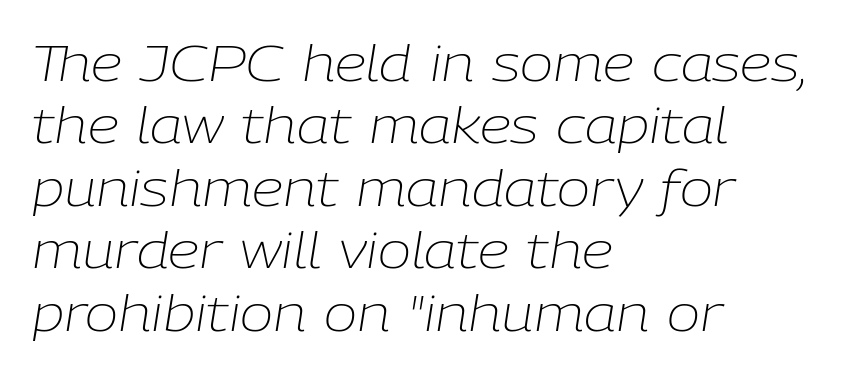
The image shows 50 px light type, italic (leaning right); set left-aligned, normal line spacing (1.25x), normal letter spacing, not underlined; low stroke contrast and a medium x-height.
